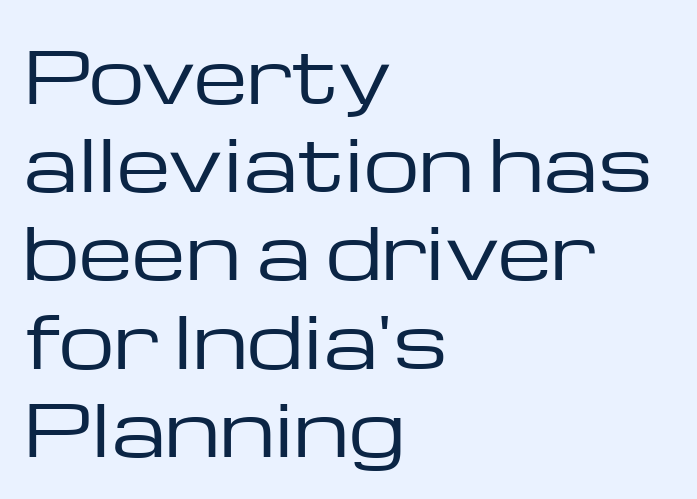
The image shows 70 px regular-weight, wide sans-serif type, upright; set left-aligned, normal line spacing (1.26x), normal letter spacing, not underlined; low stroke contrast and a medium x-height.
